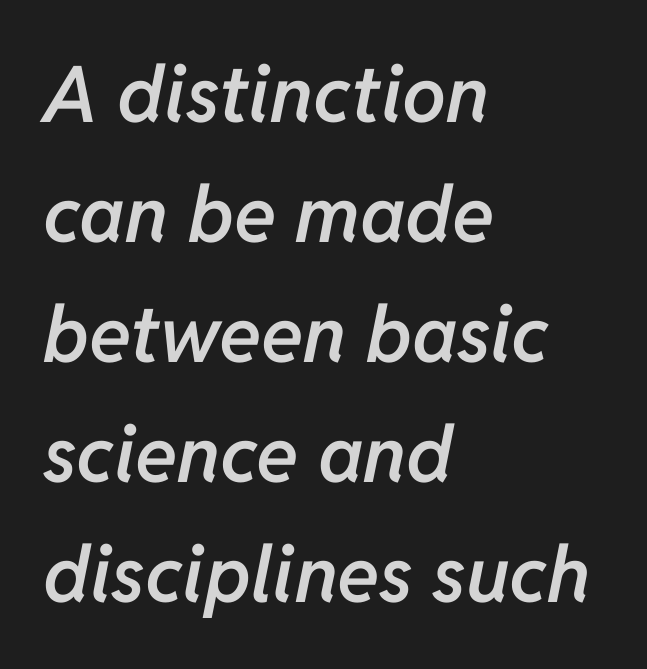
{"italic": "yes", "lean": "right", "slant_degrees": 11, "bold": "semi", "weight": "semibold", "width": "normal", "stroke_contrast": "low", "x_height": "medium", "monospaced": "no", "underline": "no", "align": "left", "line_spacing": "normal", "line_spacing_ratio": 1.54, "letter_spacing": "normal", "letter_spacing_em": 0.0, "glyph_px": 78}
